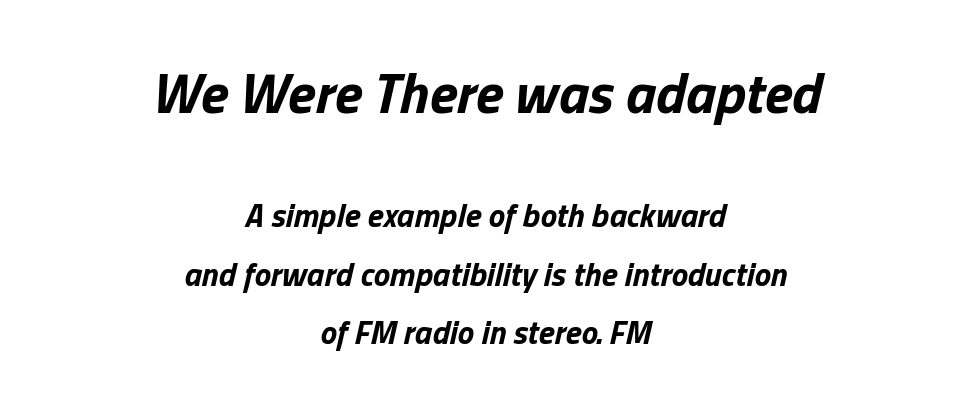
{"italic": "yes", "lean": "right", "slant_degrees": 13, "bold": "yes", "weight": "bold", "width": "normal", "stroke_contrast": "low", "x_height": "medium", "monospaced": "no", "underline": "no", "align": "center", "line_spacing_ratio": 1.77, "letter_spacing": "normal", "letter_spacing_em": 0.0, "larger_block": "first", "size_ratio": 1.73, "glyph_px": 57}
